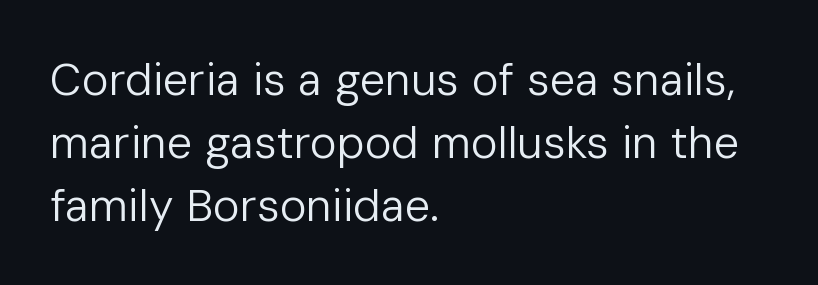
Q: Is the text bold? A: No.
Q: Is the text italic (slanted)? A: No, it is upright.
Q: Is the typeface a serif or a sans-serif typeface? A: Sans-serif.
Q: Is the text underlined? A: No.
Q: How is the paragraph aligned? A: Left-aligned.
Q: Is the spacing between letters normal or unusually wide? A: Normal.
Q: Is the spacing between lines tight, normal or loose? A: Normal.
Q: Width (condensed, normal, or wide)? A: Normal.
Q: Stroke contrast? A: Low.
Q: x-height? A: Medium.
Q: Monospaced? A: No.
